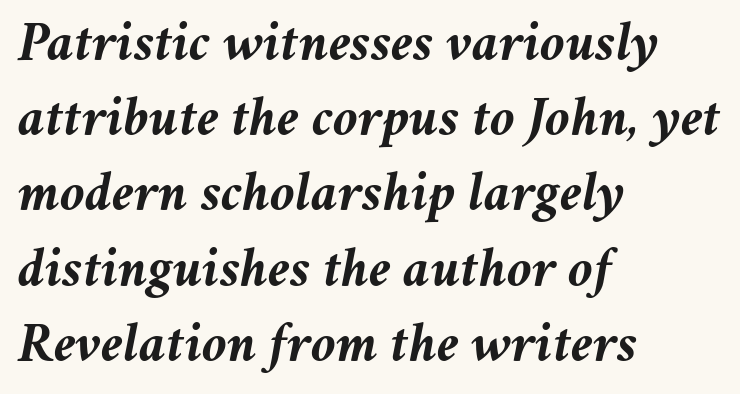
Q: Is the text bold? A: Yes.
Q: Is the text italic (slanted)? A: Yes, it leans right by about 11 degrees.
Q: Is the text underlined? A: No.
Q: How is the paragraph aligned? A: Left-aligned.
Q: Is the spacing between letters normal or unusually wide? A: Normal.
Q: Is the spacing between lines tight, normal or loose? A: Normal.
Q: Width (condensed, normal, or wide)? A: Normal.
Q: Stroke contrast? A: Medium.
Q: x-height? A: Medium.
Q: Monospaced? A: No.
